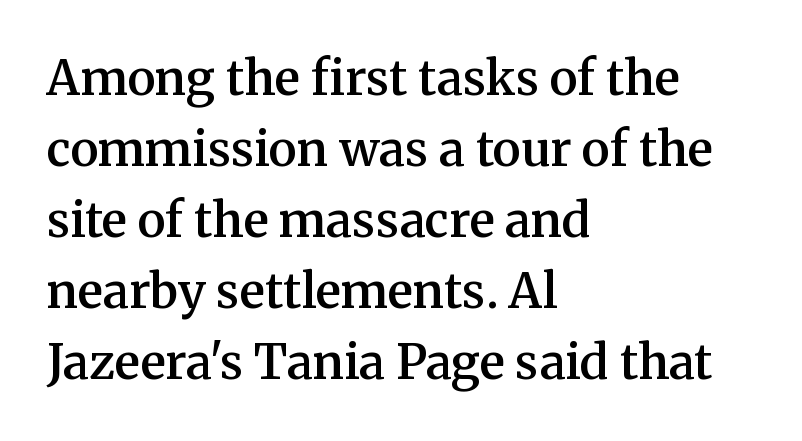
The image shows 48 px semibold serif type, upright; set left-aligned, normal line spacing (1.48x), normal letter spacing, not underlined; medium stroke contrast and a medium x-height.
